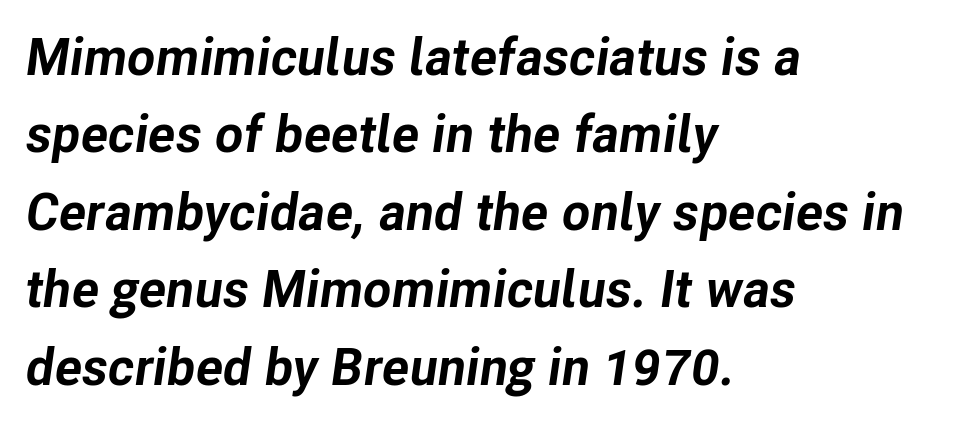
The image shows 52 px bold type, italic (leaning right); set left-aligned, normal line spacing (1.49x), normal letter spacing, not underlined; low stroke contrast and a medium x-height.
